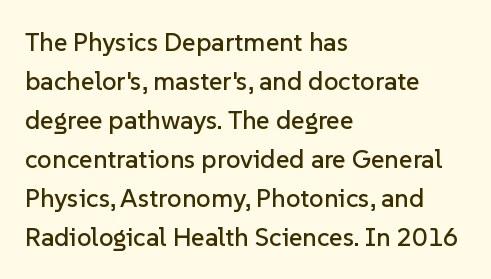
{"italic": "no", "underline": "no", "align": "left", "line_spacing": "normal", "line_spacing_ratio": 1.5, "letter_spacing": "normal", "letter_spacing_em": 0.0, "glyph_px": 26}
